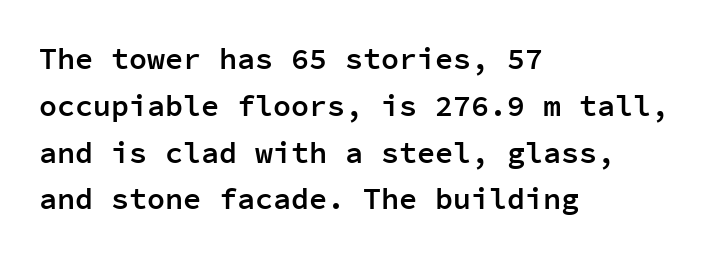
Q: Is the text bold? A: Semi-bold.
Q: Is the text italic (slanted)? A: No, it is upright.
Q: Is the typeface a serif or a sans-serif typeface? A: Sans-serif.
Q: Is the text underlined? A: No.
Q: How is the paragraph aligned? A: Left-aligned.
Q: Is the spacing between letters normal or unusually wide? A: Normal.
Q: Is the spacing between lines tight, normal or loose? A: Normal.
Q: Width (condensed, normal, or wide)? A: Normal.
Q: Stroke contrast? A: Low.
Q: x-height? A: Medium.
Q: Monospaced? A: Yes.
